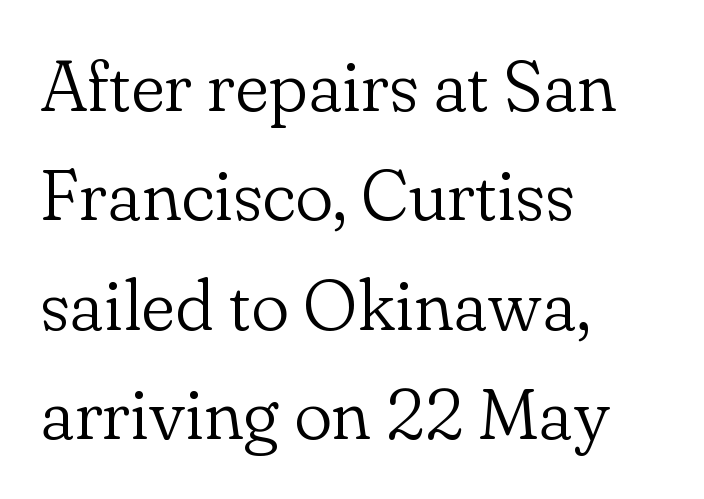
Q: Is the text bold? A: No.
Q: Is the text italic (slanted)? A: No, it is upright.
Q: Is the typeface a serif or a sans-serif typeface? A: Serif.
Q: Is the text underlined? A: No.
Q: How is the paragraph aligned? A: Left-aligned.
Q: Is the spacing between letters normal or unusually wide? A: Normal.
Q: Is the spacing between lines tight, normal or loose? A: Normal.
Q: Width (condensed, normal, or wide)? A: Normal.
Q: Stroke contrast? A: Low.
Q: x-height? A: Small.
Q: Monospaced? A: No.
